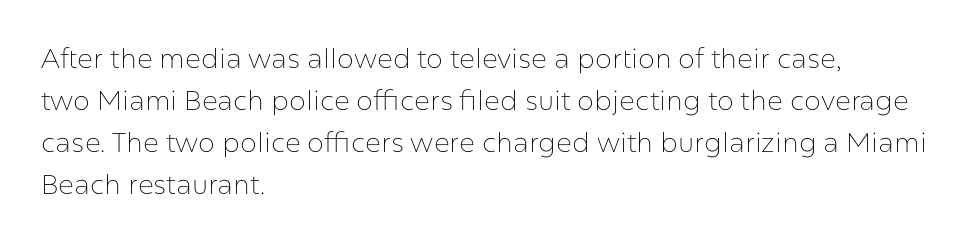
Each new line begins a customary step beneath the previous one. The passage shown is not underscored anywhere. Weight: not bold — regular or lighter. Nope, not italic — everything's standing straight. A classic flush-left, rag-right setting is used for this passage.
